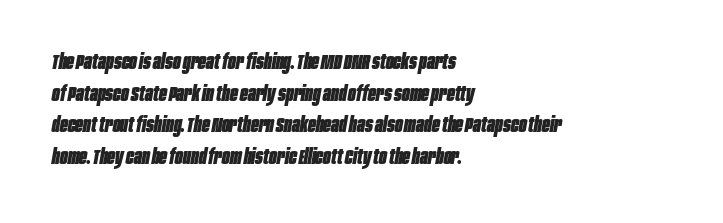
{"italic": "yes", "lean": "right", "slant_degrees": 10, "bold": "yes", "underline": "no", "align": "left", "line_spacing": "normal", "line_spacing_ratio": 1.51, "letter_spacing": "normal", "letter_spacing_em": 0.0, "glyph_px": 21}
